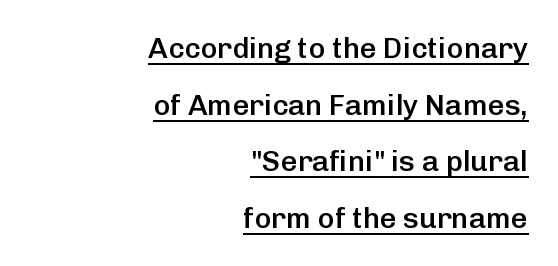
A great deal of white space separates one row of letters from the next. Unlike a traditional serif, this face leaves its strokes unadorned. Do the letters lean? They stand straight. The glyphs are accompanied by a horizontal stroke just below them.
